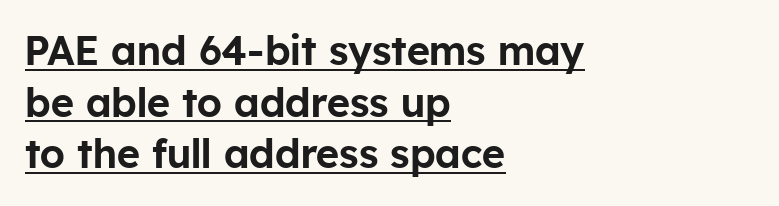
The letters stand upright; this is a roman face. Stroke terminals: plain, sans-serif. The rendering uses the underline text-decoration. The letters advance in unequal steps, a hallmark of proportional type. Vertical spacing — default. These lines stack with their left ends in a neat column.
